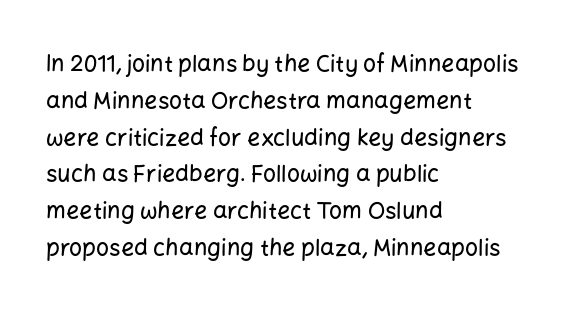
{"italic": "no", "underline": "no", "align": "left", "line_spacing": "normal", "line_spacing_ratio": 1.6, "letter_spacing": "normal", "letter_spacing_em": 0.0, "glyph_px": 23}
